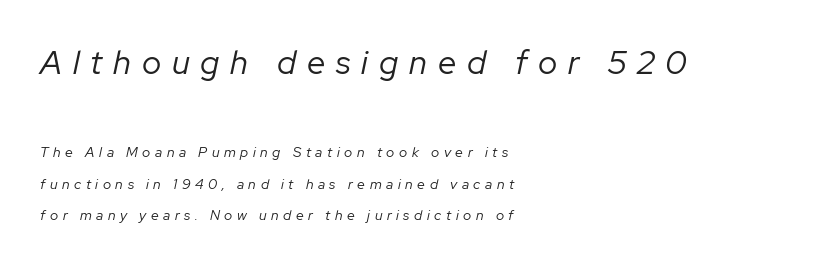
Caption: multi-line text, flush left, ragged right. Which chunk is bigger? The first one — the top block dwarfs the bottom. Words float on clear page, feet unadorned. Each word looks stretched out because of the extra space between its letters. The rendering uses a large line-height, opening up the rows. The face used here is proportionally spaced, like ordinary book or web type.
